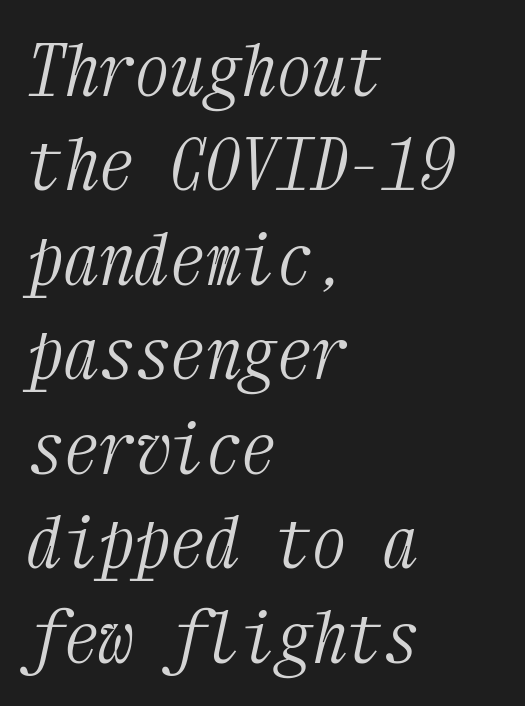
The tracking reads as untouched default to a designer's eye. The typesetter chose a ragged-right arrangement here. Regular leading. It's the slanting kind of type. Each letter, wide or thin by design, is forced into the same width here.
